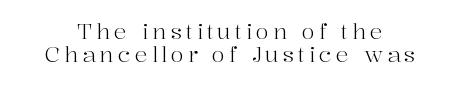
The image shows 22 px text type, upright; set tight line spacing (1.06x), not underlined.
